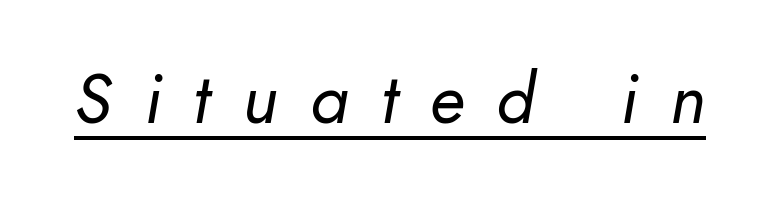
{"italic": "yes", "lean": "right", "slant_degrees": 10, "bold": "no", "weight": "regular", "width": "normal", "stroke_contrast": "low", "x_height": "small", "monospaced": "no", "underline": "yes", "letter_spacing": "wide", "letter_spacing_em": 0.46, "glyph_px": 70}
